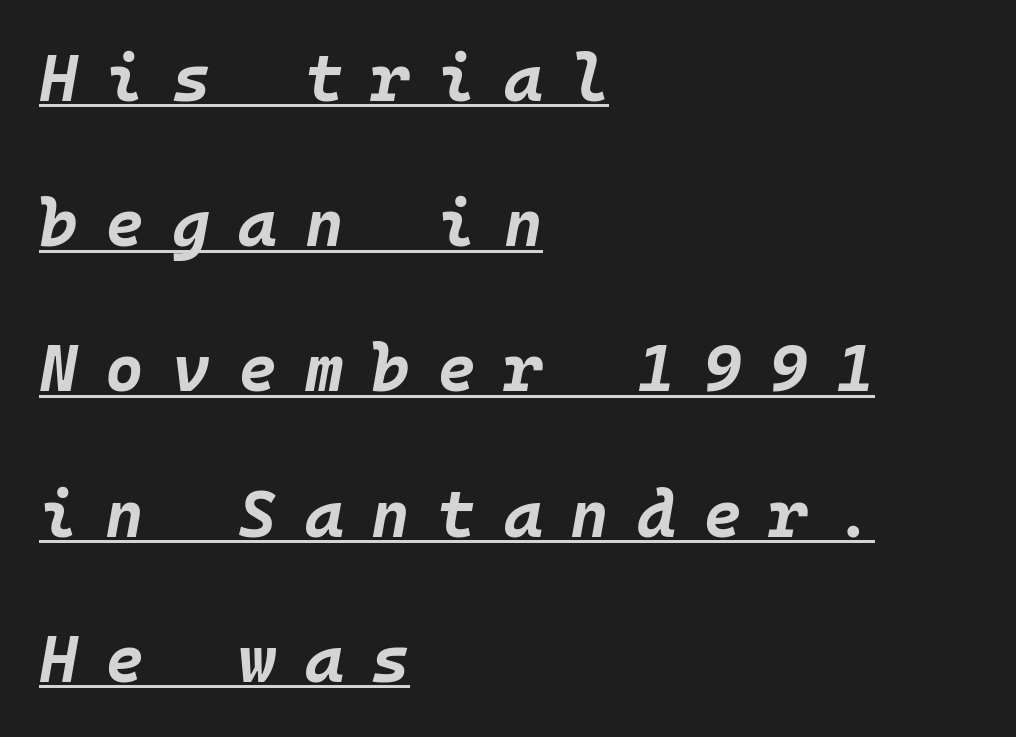
Is the type slanted? Yes — the strokes lean at a clear angle. Reading down the column, the eye jumps a long way to each next line. The words here are underlined. The lines in this sample share a left origin and differ only in where they stop. The gaps between neighbouring characters are conspicuously large.
